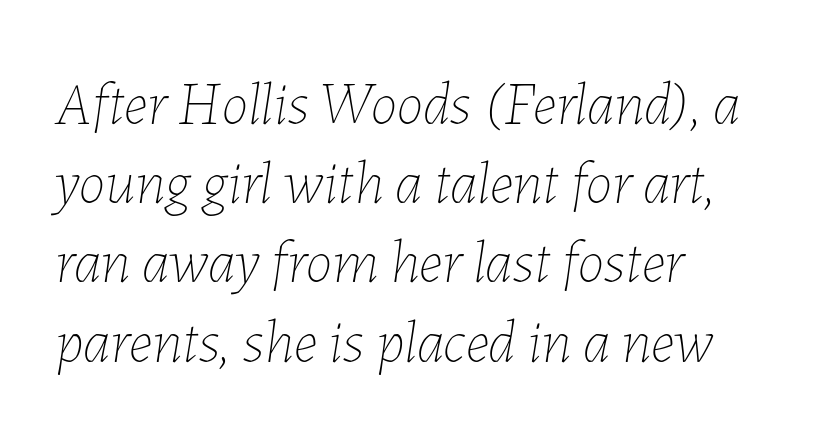
{"italic": "yes", "lean": "right", "slant_degrees": 7, "bold": "no", "weight": "thin", "width": "normal", "stroke_contrast": "low", "x_height": "medium", "monospaced": "no", "underline": "no", "align": "left", "line_spacing": "normal", "line_spacing_ratio": 1.32, "letter_spacing": "normal", "letter_spacing_em": 0.0, "glyph_px": 60}
